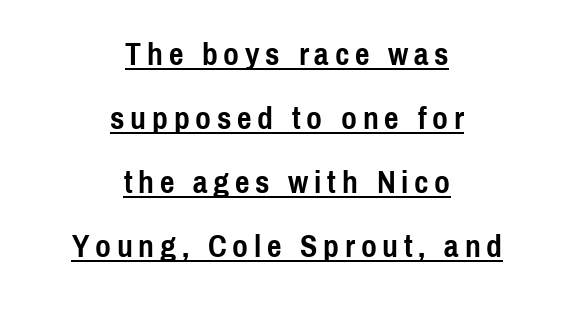
{"serif": "no", "italic": "no", "bold": "yes", "weight": "semibold", "width": "condensed", "x_height": "medium", "monospaced": "no", "underline": "yes", "align": "center", "line_spacing": "loose", "line_spacing_ratio": 2.0, "glyph_px": 32}
